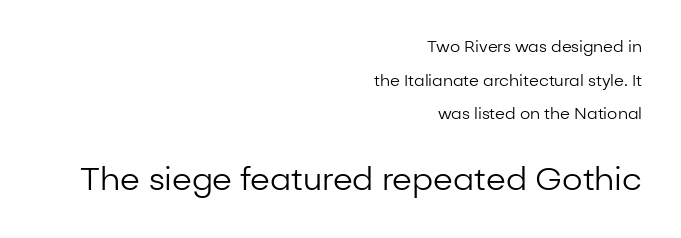
{"serif": "no", "italic": "no", "bold": "no", "weight": "regular", "width": "normal", "stroke_contrast": "low", "x_height": "medium", "monospaced": "no", "underline": "no", "align": "right", "line_spacing": "loose", "line_spacing_ratio": 2.1, "letter_spacing": "normal", "letter_spacing_em": 0.0, "larger_block": "second", "size_ratio": 2.0, "glyph_px": 32}
